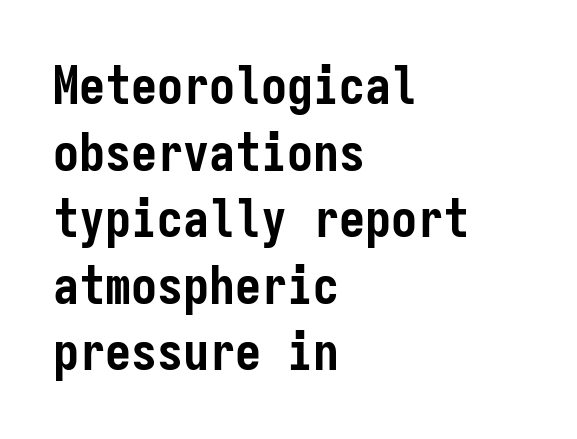
{"serif": "no", "italic": "no", "bold": "yes", "weight": "semibold", "width": "condensed", "stroke_contrast": "low", "x_height": "medium", "monospaced": "yes", "underline": "no", "align": "left", "line_spacing": "normal", "line_spacing_ratio": 1.28, "letter_spacing": "normal", "letter_spacing_em": 0.0, "glyph_px": 52}
